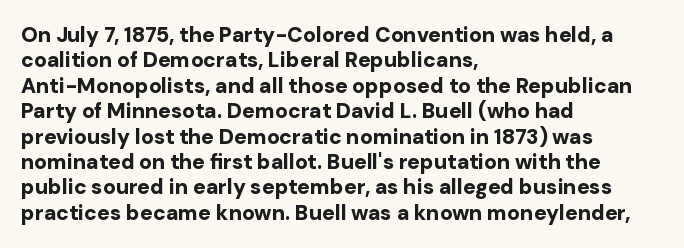
The image shows 21 px bold type, upright; set left-aligned, line spacing 1.21x, normal letter spacing, not underlined.
